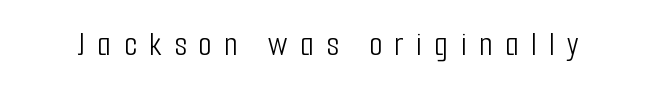
Anything drawn beneath the words? Only blank space. When letters stand straight like this, we call the style roman or upright. A sans-serif font was chosen for this passage. The typeface has the unassuming heft of standard copy or less.
